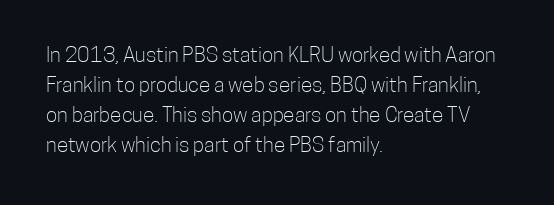
Q: Is the text bold? A: No.
Q: Is the text italic (slanted)? A: No, it is upright.
Q: Is the text underlined? A: No.
Q: How is the paragraph aligned? A: Left-aligned.
Q: Is the spacing between letters normal or unusually wide? A: Normal.
Q: Is the spacing between lines tight, normal or loose? A: Normal.
